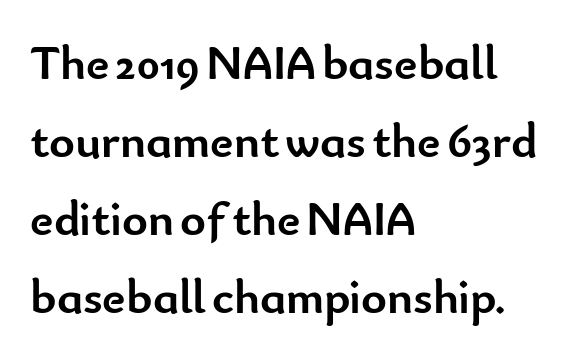
The image shows 49 px semibold sans-serif type, upright; set left-aligned, normal line spacing (1.59x), normal letter spacing, not underlined; low stroke contrast and a small x-height.
